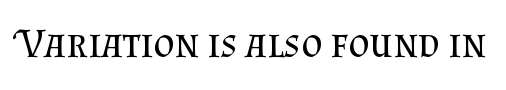
Q: Is the text bold? A: No.
Q: Is the text italic (slanted)? A: No, it is upright.
Q: Is the typeface a serif or a sans-serif typeface? A: Serif.
Q: Is the text underlined? A: No.
Q: Is the spacing between letters normal or unusually wide? A: Normal.
Q: Width (condensed, normal, or wide)? A: Normal.
Q: Stroke contrast? A: Medium.
Q: x-height? A: Small.
Q: Monospaced? A: No.
